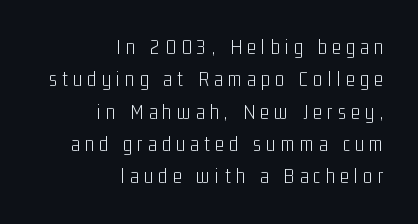
Q: Is the text bold? A: No.
Q: Is the text italic (slanted)? A: No, it is upright.
Q: Is the text underlined? A: No.
Q: How is the paragraph aligned? A: Right-aligned.
Q: Is the spacing between letters normal or unusually wide? A: Unusually wide.
Q: Is the spacing between lines tight, normal or loose? A: Normal.
